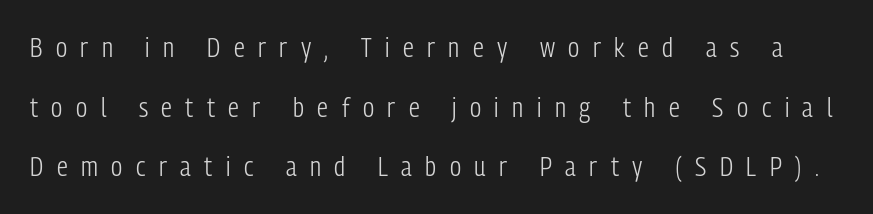
The image shows 27 px text type, upright; set loose line spacing (2.21x), unusually wide letter spacing (+0.5 em), not underlined.
